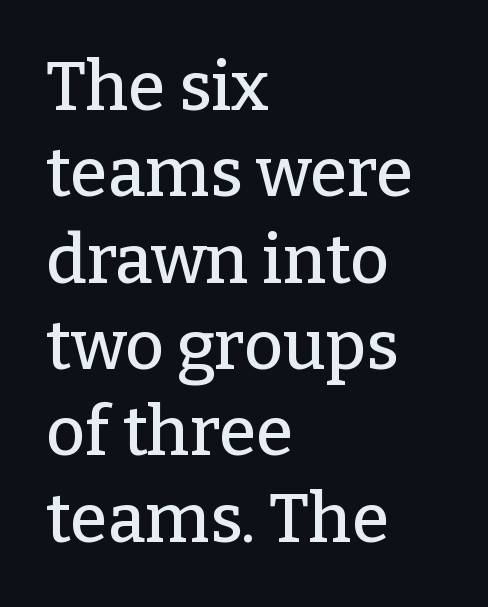
The image shows 68 px serif type, upright; set left-aligned, normal line spacing (1.27x), normal letter spacing, not underlined; low stroke contrast and a medium x-height.
